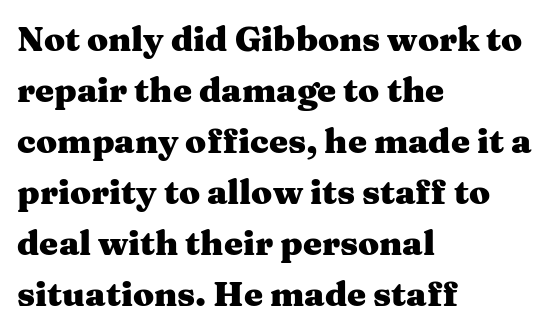
The image shows 34 px heavy, wide serif type, upright; set left-aligned, normal line spacing (1.5x), normal letter spacing, not underlined; medium stroke contrast and a medium x-height.
